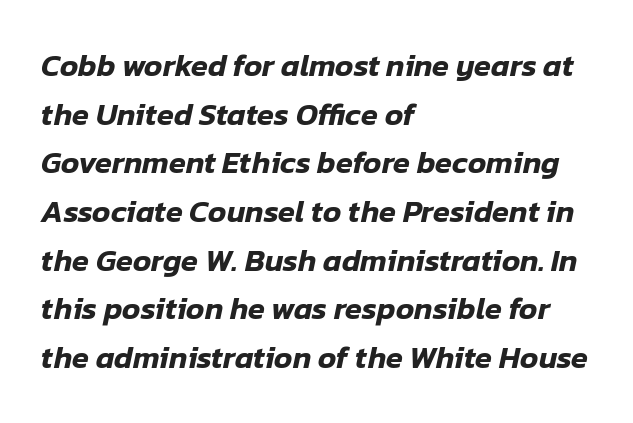
Q: Is the text italic (slanted)? A: Yes, it leans right by about 12 degrees.
Q: Is the text underlined? A: No.
Q: How is the paragraph aligned? A: Left-aligned.
Q: Is the spacing between letters normal or unusually wide? A: Normal.
Q: Is the spacing between lines tight, normal or loose? A: Normal.
Q: Width (condensed, normal, or wide)? A: Normal.
Q: Stroke contrast? A: Low.
Q: x-height? A: Medium.
Q: Monospaced? A: No.
